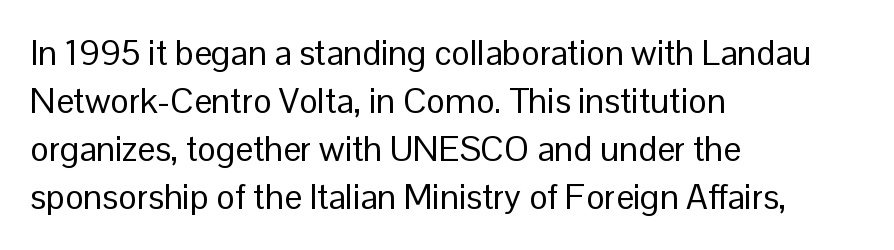
The image shows 35 px regular-weight sans-serif type, upright; set left-aligned, normal line spacing (1.37x), normal letter spacing, not underlined; low stroke contrast and a medium x-height.
